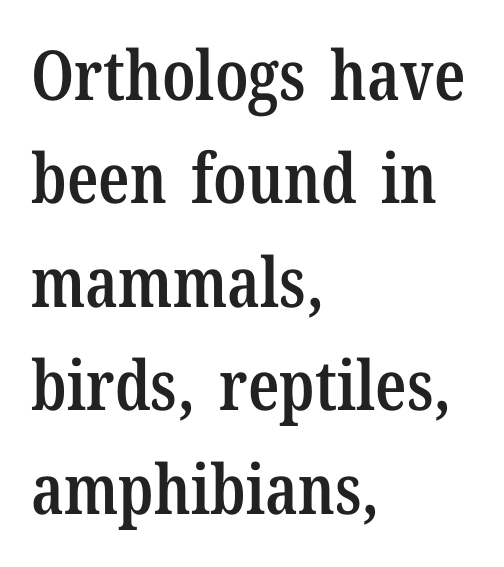
{"serif": "yes", "italic": "no", "bold": "semi", "weight": "semibold", "width": "condensed", "stroke_contrast": "low", "x_height": "medium", "monospaced": "no", "underline": "no", "align": "left", "line_spacing": "normal", "line_spacing_ratio": 1.5, "letter_spacing": "normal", "letter_spacing_em": 0.0, "glyph_px": 69}
